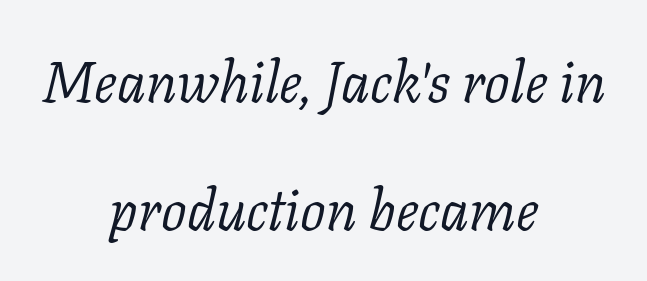
Vertical stems look standard width or narrower in stroke. An italicized treatment has been applied to the whole sample. Horizontal alignment here is central, giving a formal, balanced look. Students, note that the glyphs here touch the page at normal intervals. You could not count columns in this text — the font is proportionally spaced.
